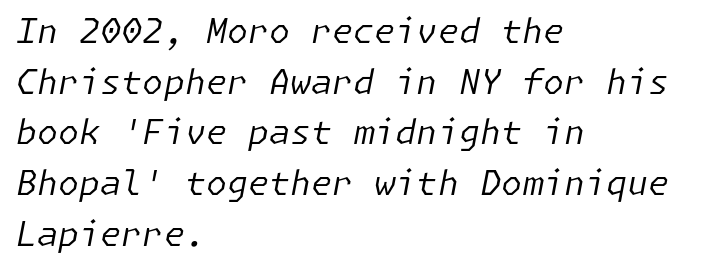
{"italic": "yes", "lean": "right", "slant_degrees": 11, "bold": "no", "weight": "regular", "width": "normal", "stroke_contrast": "low", "x_height": "medium", "underline": "no", "align": "left", "line_spacing": "normal", "line_spacing_ratio": 1.49, "letter_spacing": "normal", "letter_spacing_em": 0.0, "glyph_px": 34}
